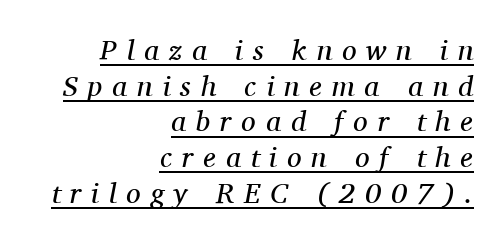
The tracking jumps out immediately: characters are airy and widely separated. Right-aligned paragraph, ragged on the left. Do the characters align in a grid? No, the font is proportional. Heft: none added — not bold.
